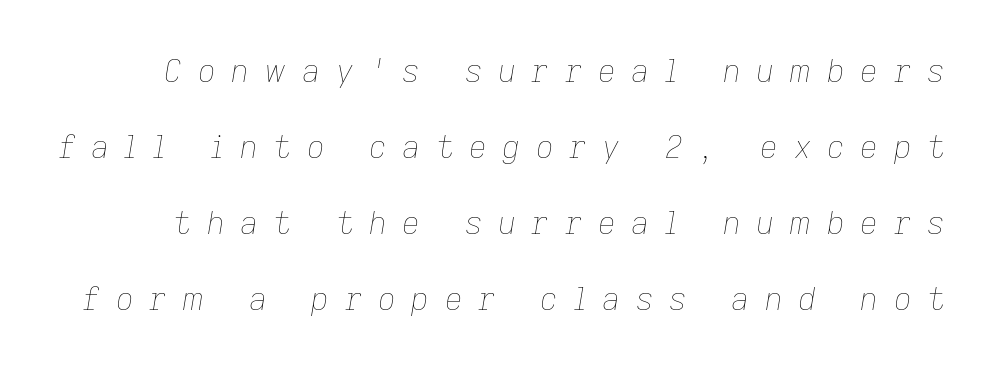
{"italic": "yes", "lean": "right", "slant_degrees": 9, "bold": "no", "weight": "thin", "width": "normal", "stroke_contrast": "low", "x_height": "medium", "monospaced": "no", "underline": "no", "line_spacing": "loose", "line_spacing_ratio": 2.45, "letter_spacing": "wide", "letter_spacing_em": 0.5, "glyph_px": 31}
